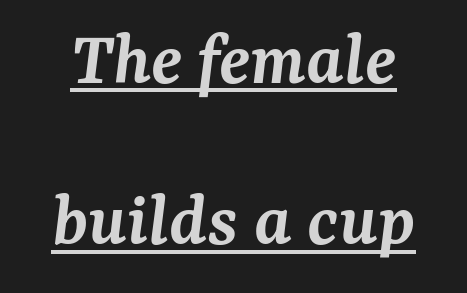
Q: Is the text bold? A: Semi-bold.
Q: Is the text italic (slanted)? A: Yes, it leans right by about 7 degrees.
Q: Is the typeface a serif or a sans-serif typeface? A: Serif.
Q: Is the text underlined? A: Yes.
Q: Is the spacing between letters normal or unusually wide? A: Normal.
Q: Is the spacing between lines tight, normal or loose? A: Loose.
Q: Width (condensed, normal, or wide)? A: Normal.
Q: Stroke contrast? A: Medium.
Q: x-height? A: Medium.
Q: Monospaced? A: No.
